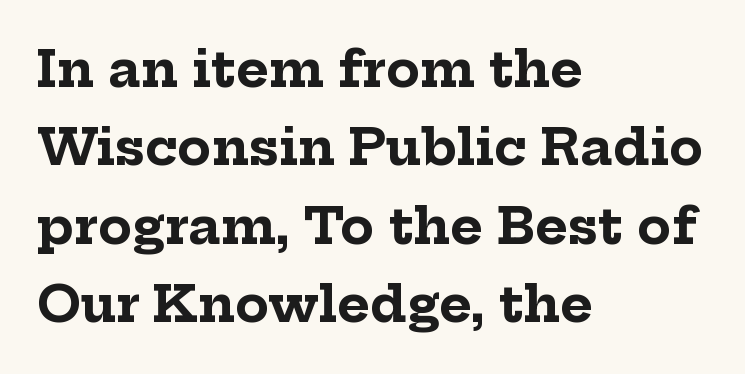
{"serif": "yes", "italic": "no", "bold": "yes", "weight": "bold", "width": "normal", "stroke_contrast": "low", "x_height": "medium", "monospaced": "no", "underline": "no", "align": "left", "line_spacing": "normal", "line_spacing_ratio": 1.57, "letter_spacing": "normal", "letter_spacing_em": 0.0, "glyph_px": 50}
